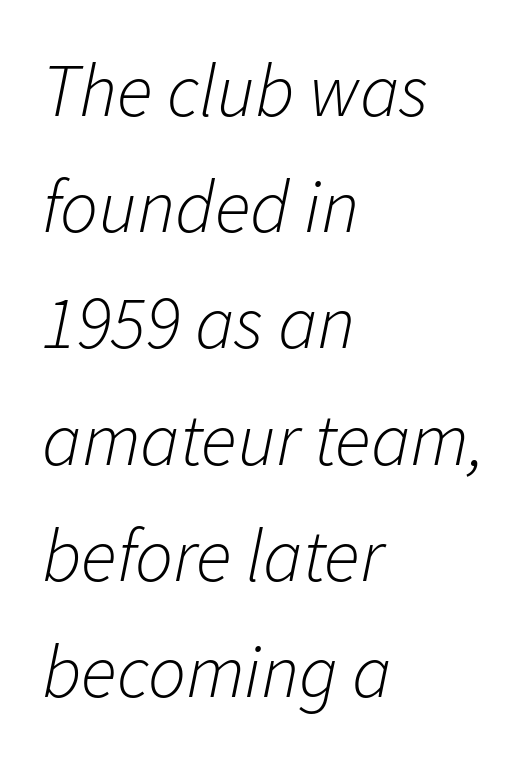
Q: Is the text bold? A: No.
Q: Is the text italic (slanted)? A: Yes, it leans right by about 11 degrees.
Q: Is the text underlined? A: No.
Q: How is the paragraph aligned? A: Left-aligned.
Q: Is the spacing between letters normal or unusually wide? A: Normal.
Q: Is the spacing between lines tight, normal or loose? A: Normal.
Q: Width (condensed, normal, or wide)? A: Normal.
Q: Stroke contrast? A: Low.
Q: x-height? A: Medium.
Q: Monospaced? A: No.
